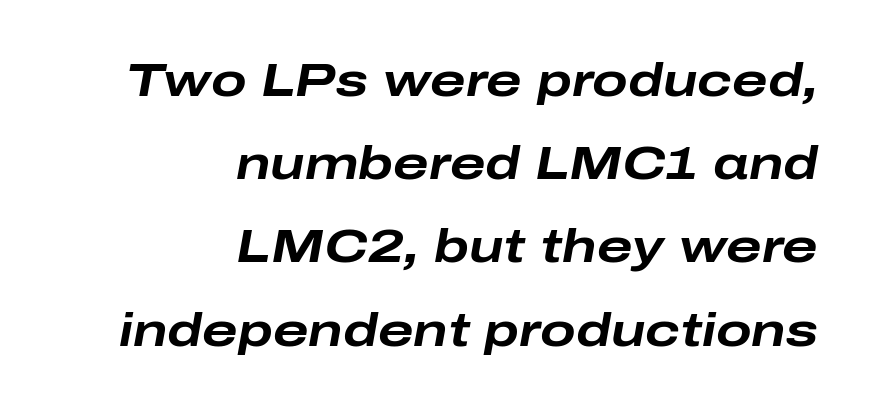
{"italic": "yes", "lean": "right", "slant_degrees": 10, "bold": "yes", "weight": "bold", "width": "wide", "stroke_contrast": "low", "x_height": "medium", "monospaced": "no", "underline": "no", "align": "right", "line_spacing_ratio": 1.77, "letter_spacing": "normal", "letter_spacing_em": 0.0, "glyph_px": 47}
